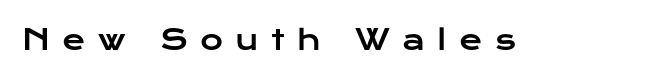
Q: Is the text italic (slanted)? A: No, it is upright.
Q: Is the typeface a serif or a sans-serif typeface? A: Sans-serif.
Q: Is the text underlined? A: No.
Q: Is the spacing between letters normal or unusually wide? A: Unusually wide.
Q: Width (condensed, normal, or wide)? A: Wide.
Q: Stroke contrast? A: Low.
Q: x-height? A: Medium.
Q: Monospaced? A: No.
